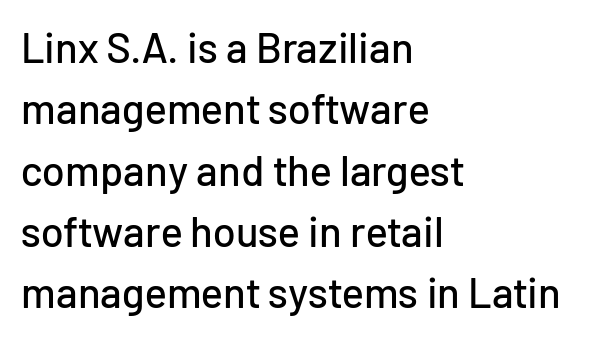
The image shows 42 px sans-serif type, upright; set left-aligned, normal line spacing (1.46x), normal letter spacing, not underlined; low stroke contrast and a medium x-height.
